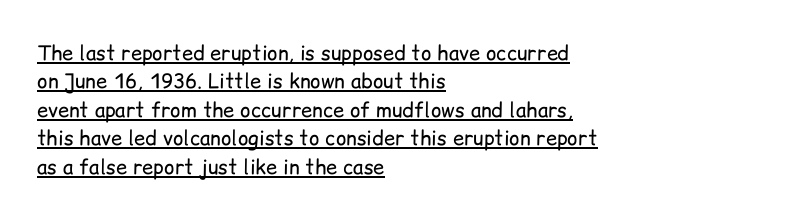
{"italic": "no", "bold": "no", "underline": "yes", "align": "left", "line_spacing": "normal", "line_spacing_ratio": 1.42, "letter_spacing": "normal", "letter_spacing_em": 0.0, "glyph_px": 20}
